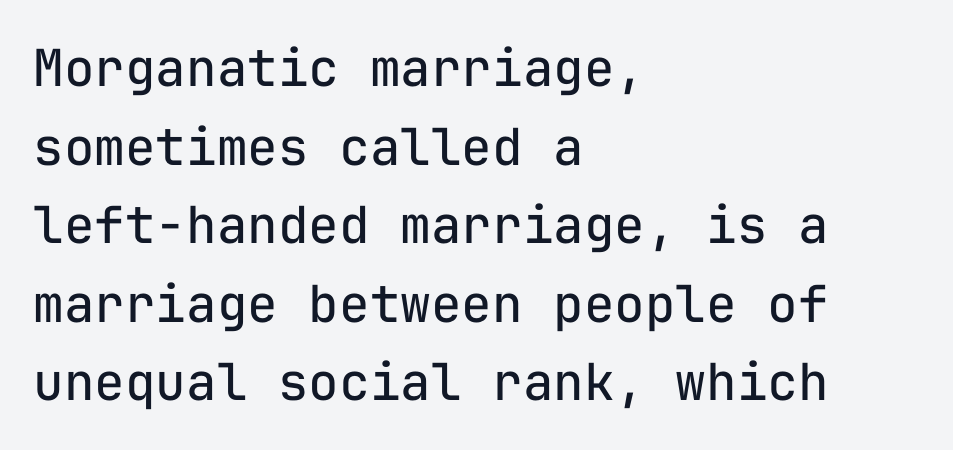
The image shows 51 px regular-weight sans-serif type, upright, monospaced; set left-aligned, normal line spacing (1.54x), normal letter spacing, not underlined; low stroke contrast and a medium x-height.
